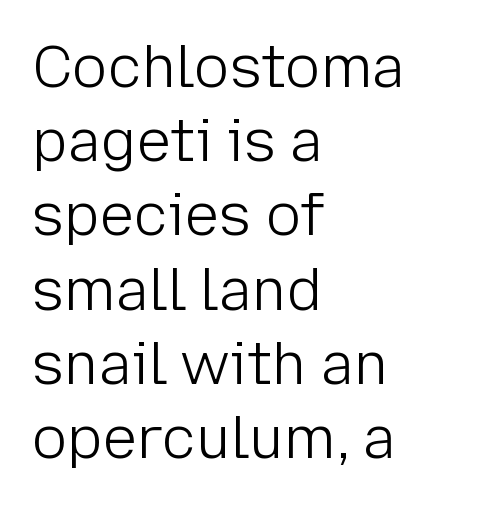
Classification — sans serif. The glyphs are unaccompanied by any horizontal stroke below them. Style check: upright. Weight: not bold — regular or lighter. Nobody touched the tracking dial on this one.
